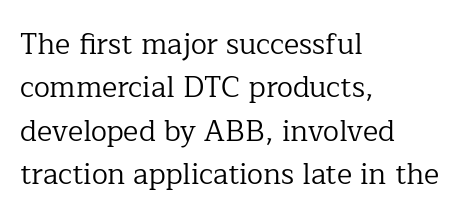
The image shows 29 px regular-weight serif type, upright; set left-aligned, normal line spacing (1.5x), normal letter spacing, not underlined; low stroke contrast and a medium x-height.
